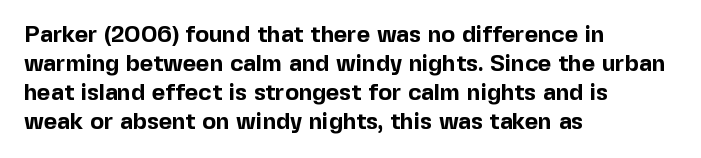
Q: Is the text bold? A: Yes.
Q: Is the text italic (slanted)? A: No, it is upright.
Q: Is the text underlined? A: No.
Q: How is the paragraph aligned? A: Left-aligned.
Q: Is the spacing between letters normal or unusually wide? A: Normal.
Q: Is the spacing between lines tight, normal or loose? A: Normal.
